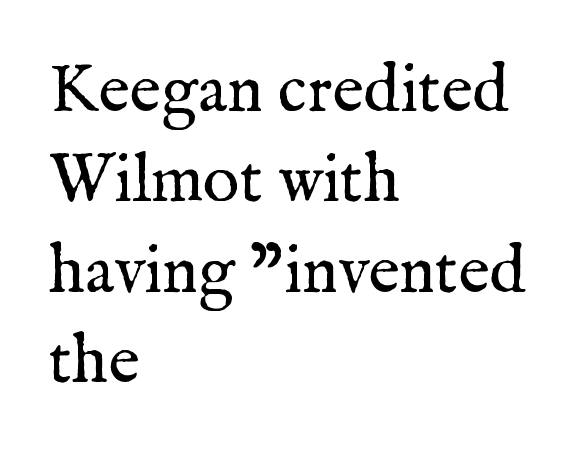
Q: Is the text bold? A: No.
Q: Is the text italic (slanted)? A: No, it is upright.
Q: Is the typeface a serif or a sans-serif typeface? A: Serif.
Q: Is the text underlined? A: No.
Q: How is the paragraph aligned? A: Left-aligned.
Q: Is the spacing between letters normal or unusually wide? A: Normal.
Q: Is the spacing between lines tight, normal or loose? A: Normal.
Q: Width (condensed, normal, or wide)? A: Normal.
Q: Stroke contrast? A: Medium.
Q: x-height? A: Medium.
Q: Monospaced? A: No.
